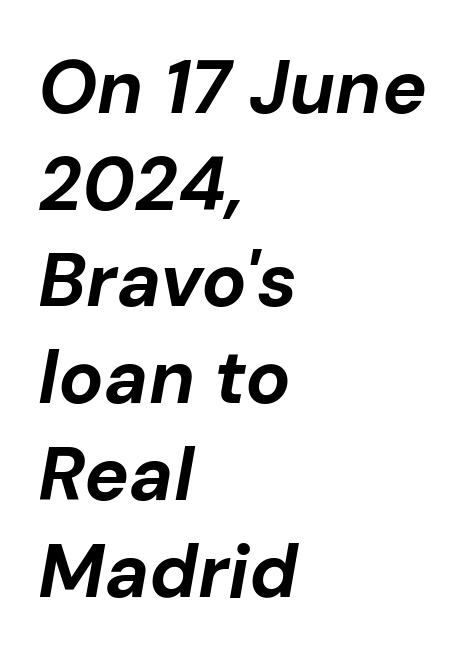
{"italic": "yes", "lean": "right", "slant_degrees": 10, "bold": "yes", "weight": "bold", "width": "normal", "stroke_contrast": "low", "x_height": "medium", "monospaced": "no", "underline": "no", "align": "left", "line_spacing": "normal", "line_spacing_ratio": 1.29, "letter_spacing": "normal", "letter_spacing_em": 0.0, "glyph_px": 75}
